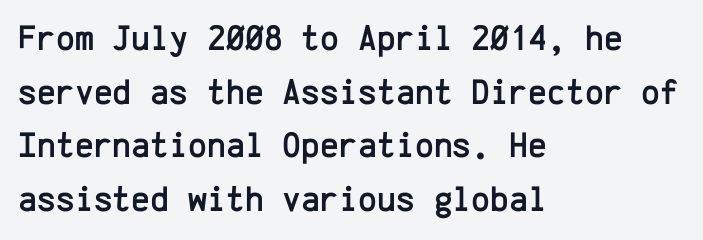
Q: Is the text italic (slanted)? A: No, it is upright.
Q: Is the typeface a serif or a sans-serif typeface? A: Sans-serif.
Q: Is the text underlined? A: No.
Q: How is the paragraph aligned? A: Left-aligned.
Q: Is the spacing between letters normal or unusually wide? A: Normal.
Q: Is the spacing between lines tight, normal or loose? A: Normal.
Q: Width (condensed, normal, or wide)? A: Normal.
Q: Stroke contrast? A: Low.
Q: x-height? A: Medium.
Q: Monospaced? A: Yes.
